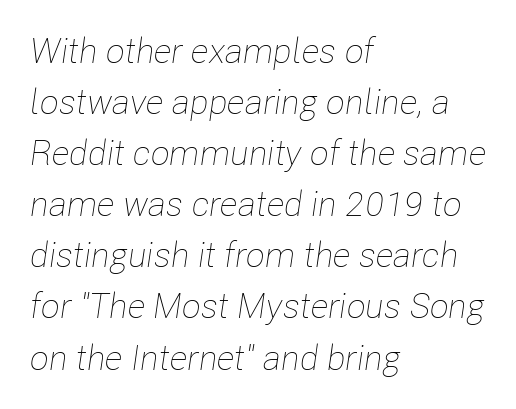
The image shows 35 px thin, condensed type, italic (leaning right); set left-aligned, normal line spacing (1.46x), normal letter spacing, not underlined; low stroke contrast and a medium x-height.
